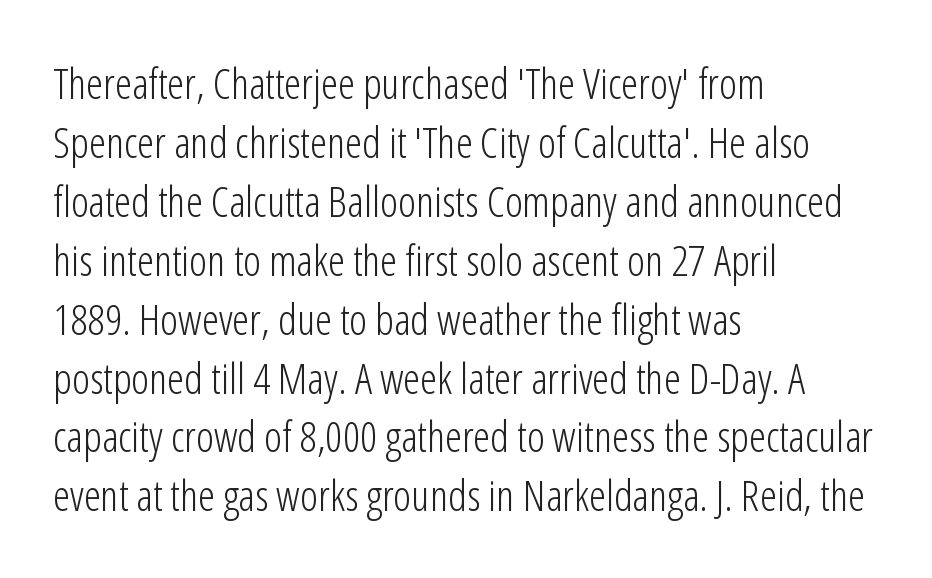
The zone under the glyphs is completely vacant. Character widths vary here, with narrow letters taking less room than wide ones. A student would call this left alignment; a typographer would say flush left, rag right. Posture: straight, roman, zero tilt. This block has exactly the height ordinary leading produces.
